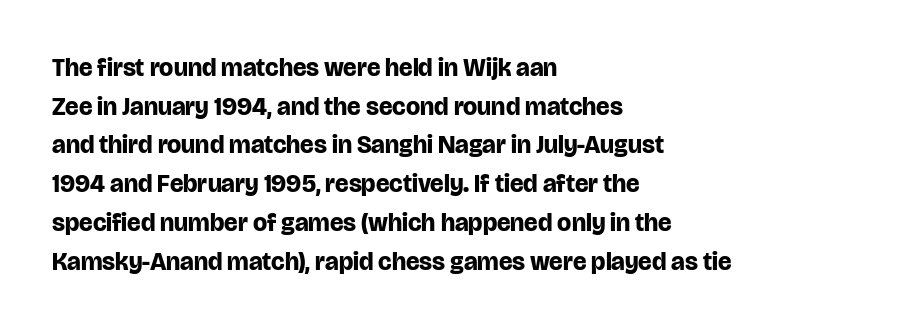
The image shows 25 px bold type, upright; set left-aligned, normal line spacing (1.55x), normal letter spacing, not underlined.
